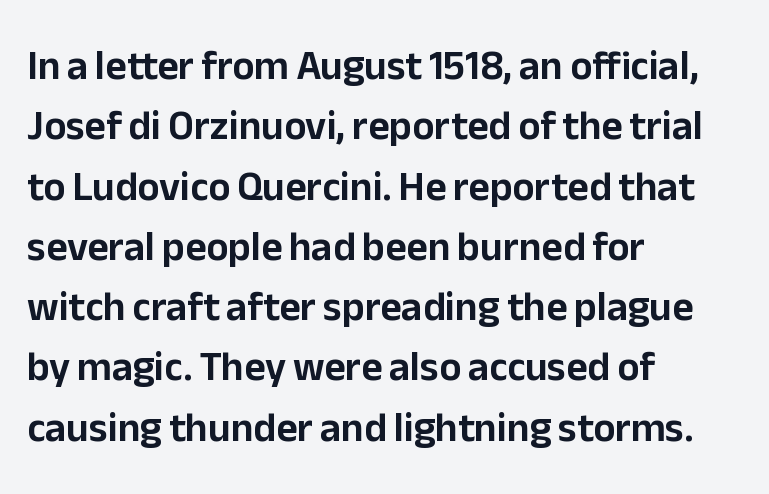
Q: Is the text italic (slanted)? A: No, it is upright.
Q: Is the typeface a serif or a sans-serif typeface? A: Sans-serif.
Q: Is the text underlined? A: No.
Q: How is the paragraph aligned? A: Left-aligned.
Q: Is the spacing between letters normal or unusually wide? A: Normal.
Q: Is the spacing between lines tight, normal or loose? A: Normal.
Q: Width (condensed, normal, or wide)? A: Normal.
Q: Stroke contrast? A: Low.
Q: x-height? A: Medium.
Q: Monospaced? A: No.
